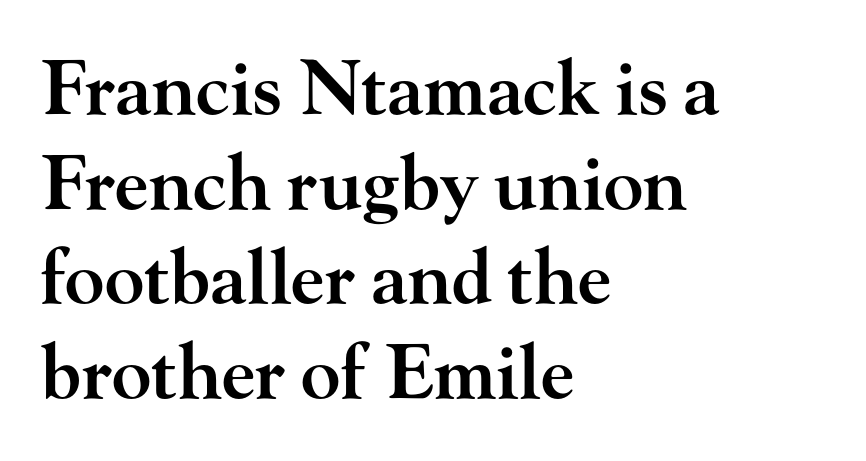
Q: Is the text bold? A: Semi-bold.
Q: Is the text italic (slanted)? A: No, it is upright.
Q: Is the typeface a serif or a sans-serif typeface? A: Serif.
Q: Is the text underlined? A: No.
Q: How is the paragraph aligned? A: Left-aligned.
Q: Is the spacing between letters normal or unusually wide? A: Normal.
Q: Is the spacing between lines tight, normal or loose? A: Normal.
Q: Width (condensed, normal, or wide)? A: Wide.
Q: Stroke contrast? A: High.
Q: x-height? A: Small.
Q: Monospaced? A: No.
